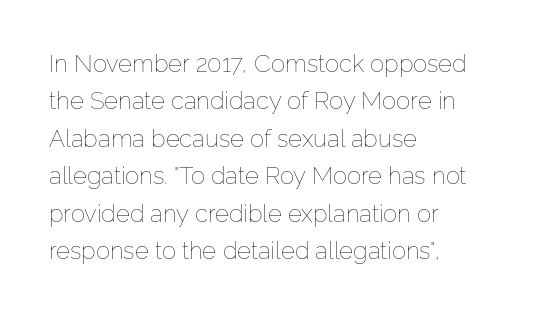
Evenly set lines give the paragraph a standard silhouette. Here the glyphs are tracked normally, forming tight word shapes. Rule under the text: the space is simply empty. Italic? Not at all — the glyphs are vertical. These glyphs show unthickened strokes, regular width or finer.
